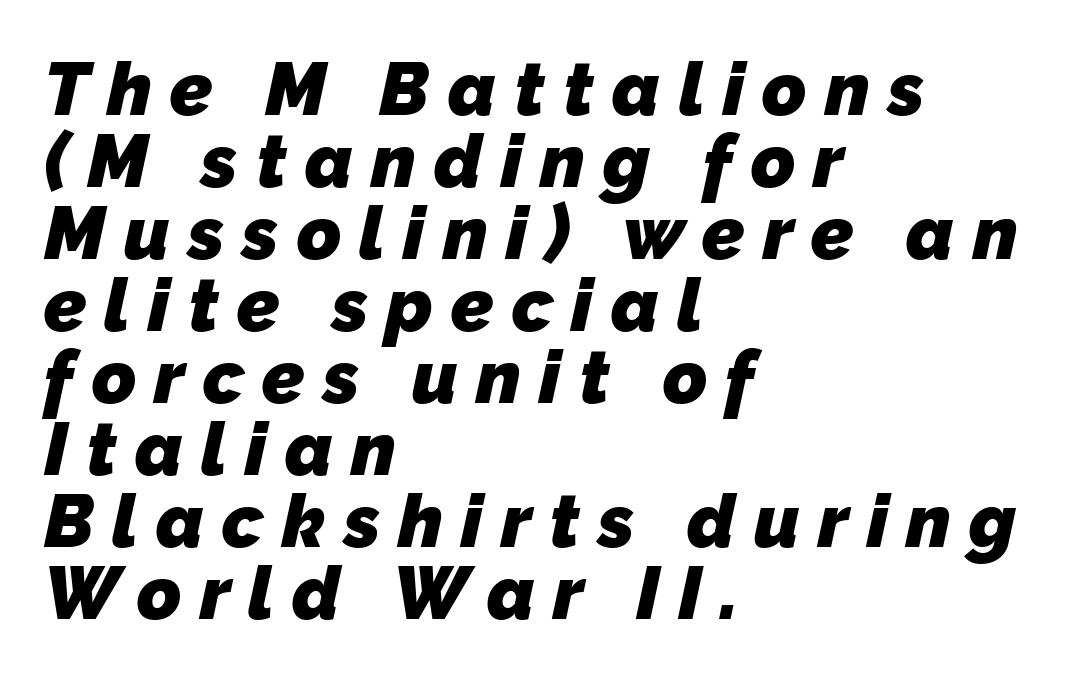
The image shows 75 px heavy sans-serif type; set left-aligned, tight line spacing (0.96x), unusually wide letter spacing (+0.24 em), not underlined; low stroke contrast and a medium x-height.
